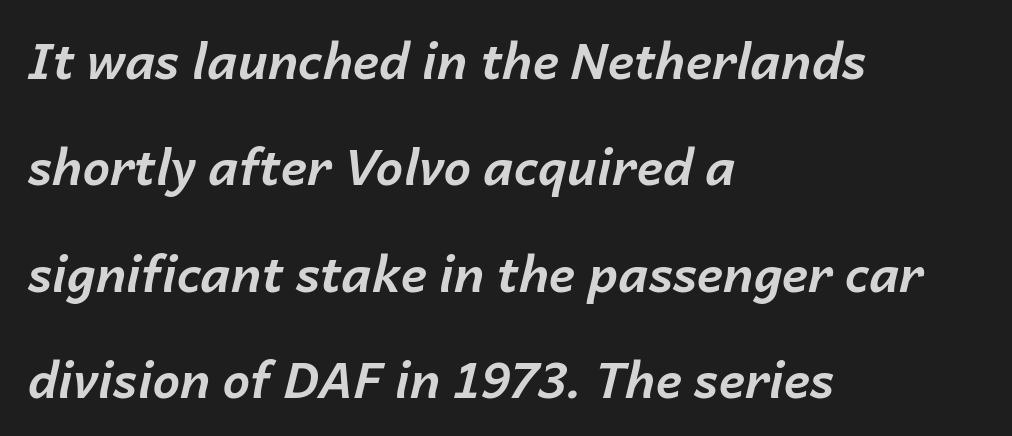
Is the block centered? No — it sits flush against the left margin. Each glyph is drawn with heavy, bold strokes. The line-height multiplier appears high, well above default. Underline: absent. The face used here has a pronounced slope to its letters.
